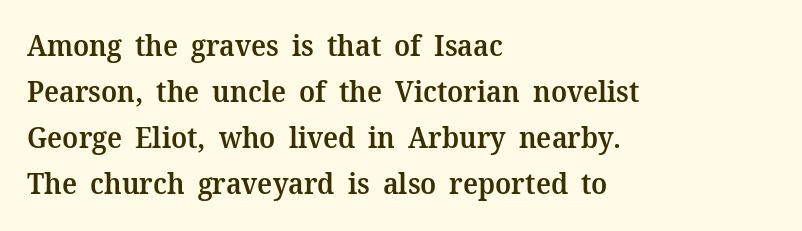
The image shows 29 px semibold serif type, upright; set left-aligned, normal line spacing (1.59x), normal letter spacing, not underlined; medium stroke contrast and a medium x-height.
